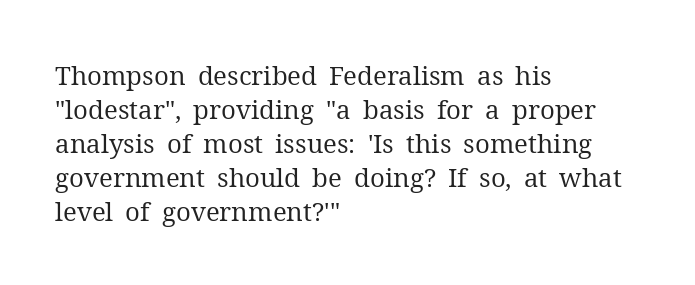
{"italic": "no", "bold": "no", "underline": "no", "align": "left", "line_spacing": "normal", "line_spacing_ratio": 1.31, "letter_spacing": "normal", "letter_spacing_em": 0.0, "glyph_px": 26}
